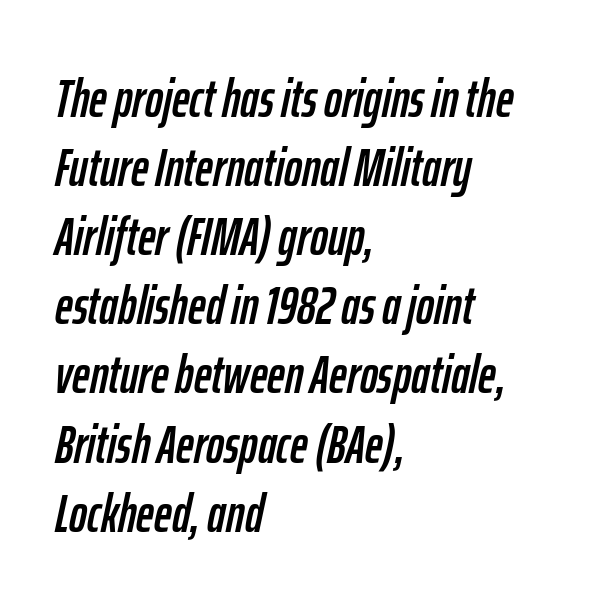
{"italic": "yes", "lean": "right", "slant_degrees": 12, "width": "condensed", "stroke_contrast": "low", "x_height": "medium", "monospaced": "no", "underline": "no", "align": "left", "line_spacing": "normal", "line_spacing_ratio": 1.28, "letter_spacing": "normal", "letter_spacing_em": 0.0, "glyph_px": 54}
